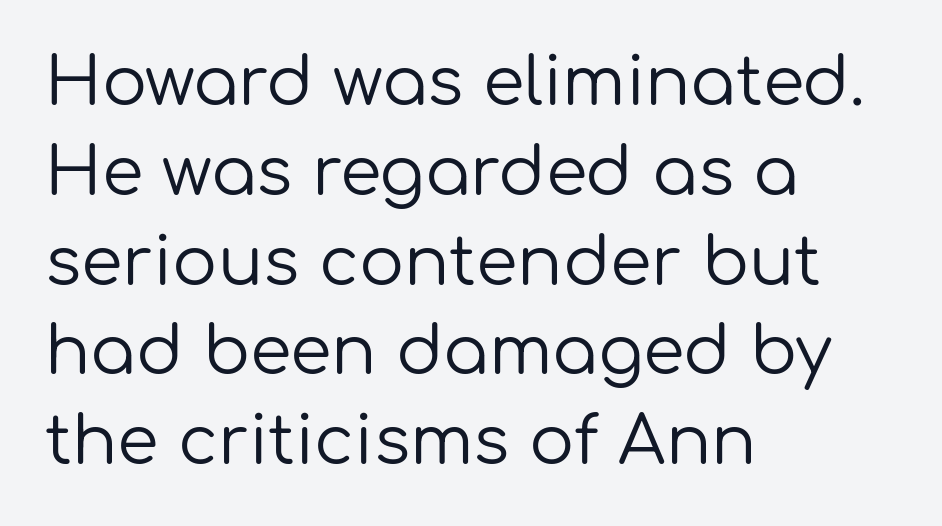
{"serif": "no", "italic": "no", "bold": "no", "weight": "regular", "width": "normal", "stroke_contrast": "low", "x_height": "medium", "monospaced": "no", "underline": "no", "align": "left", "line_spacing": "normal", "line_spacing_ratio": 1.34, "letter_spacing": "normal", "letter_spacing_em": 0.0, "glyph_px": 67}
